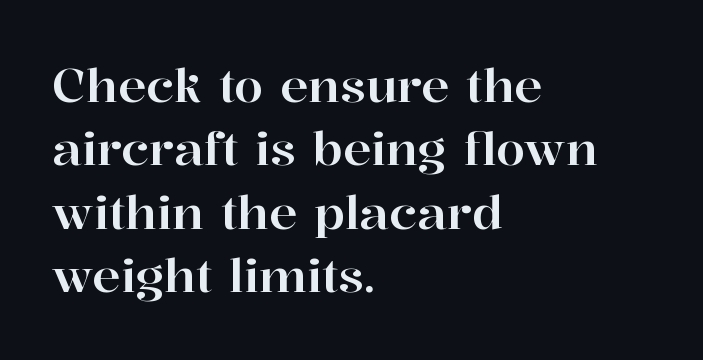
{"serif": "yes", "italic": "no", "width": "normal", "stroke_contrast": "high", "x_height": "medium", "monospaced": "no", "underline": "no", "align": "left", "line_spacing": "normal", "line_spacing_ratio": 1.35, "letter_spacing": "normal", "letter_spacing_em": 0.0, "glyph_px": 47}
